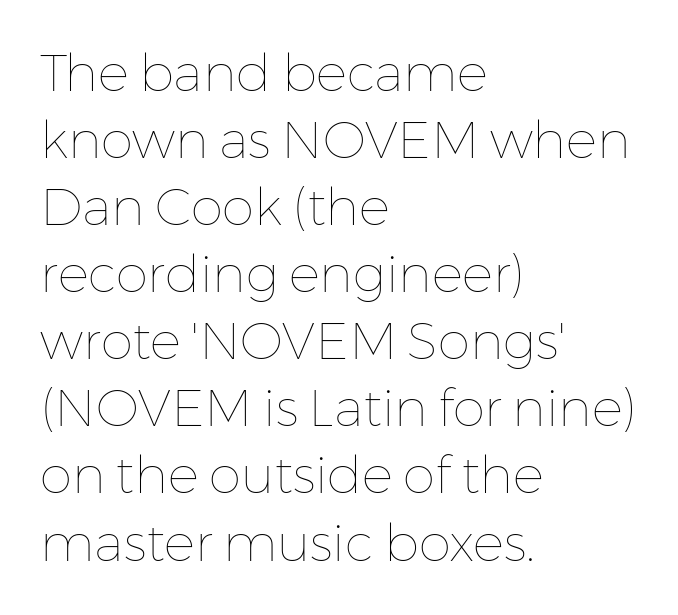
Q: Is the text bold? A: No.
Q: Is the text italic (slanted)? A: No, it is upright.
Q: Is the text underlined? A: No.
Q: How is the paragraph aligned? A: Left-aligned.
Q: Is the spacing between letters normal or unusually wide? A: Normal.
Q: Is the spacing between lines tight, normal or loose? A: Normal.
Q: Width (condensed, normal, or wide)? A: Normal.
Q: Stroke contrast? A: Low.
Q: x-height? A: Medium.
Q: Monospaced? A: No.
